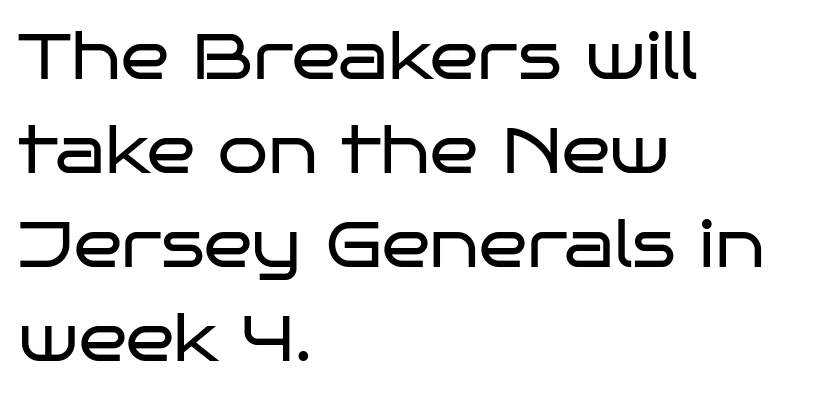
The letterforms sit shoulder to shoulder at normal distance. The rendering anchors every line to the left-hand side. The zone under the glyphs is completely vacant. A typesetter would call this proportional, since set widths differ per character. Caption: face not bold, strokes unweighted.
